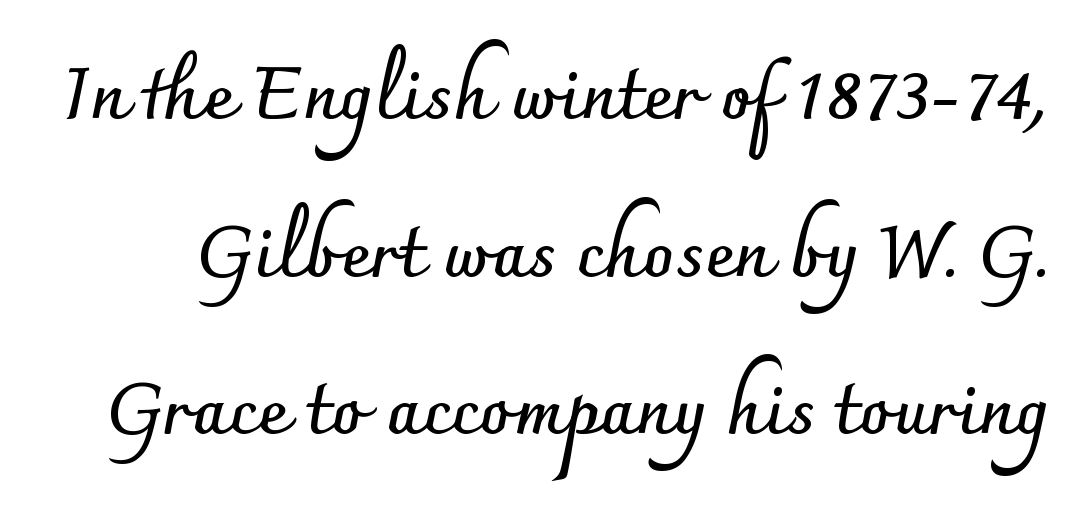
{"serif": "no", "bold": "yes", "weight": "semibold", "width": "normal", "stroke_contrast": "low", "x_height": "small", "monospaced": "no", "underline": "no", "line_spacing": "loose", "line_spacing_ratio": 2.19, "letter_spacing": "normal", "letter_spacing_em": 0.0, "glyph_px": 72}
